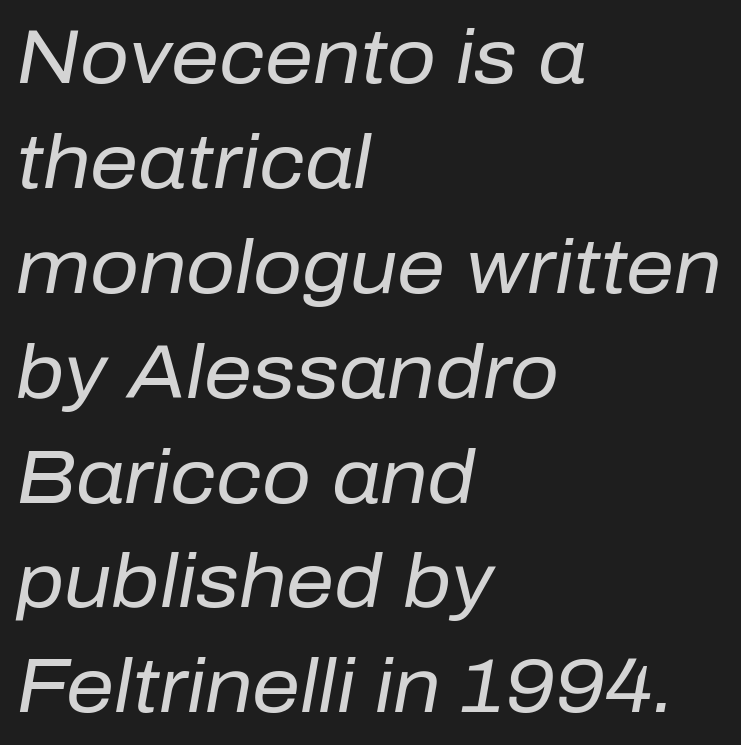
Q: Is the text bold? A: No.
Q: Is the text italic (slanted)? A: Yes, it leans right by about 10 degrees.
Q: Is the text underlined? A: No.
Q: How is the paragraph aligned? A: Left-aligned.
Q: Is the spacing between letters normal or unusually wide? A: Normal.
Q: Is the spacing between lines tight, normal or loose? A: Normal.
Q: Width (condensed, normal, or wide)? A: Normal.
Q: Stroke contrast? A: Low.
Q: x-height? A: Medium.
Q: Monospaced? A: No.
